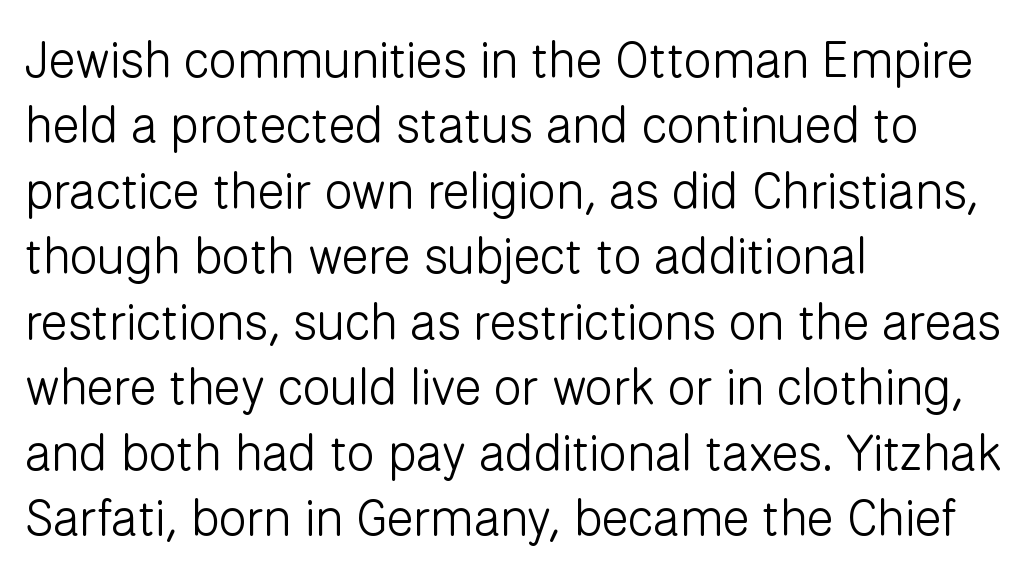
Weight: not bold — regular or lighter. One glance says typical: line gaps are just what's usual. The rendering shows plain stroke endings on the letterforms — a sans-serif design. The face used here is proportionally spaced, like ordinary book or web type.
